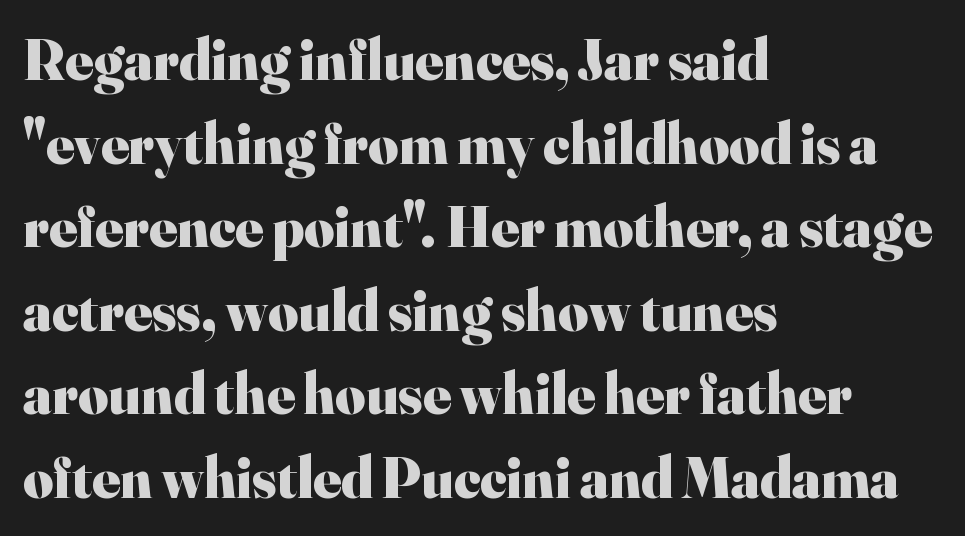
{"serif": "yes", "italic": "no", "bold": "yes", "weight": "heavy", "width": "normal", "stroke_contrast": "high", "x_height": "small", "monospaced": "no", "underline": "no", "align": "left", "line_spacing": "normal", "line_spacing_ratio": 1.44, "letter_spacing": "normal", "letter_spacing_em": 0.0, "glyph_px": 58}
